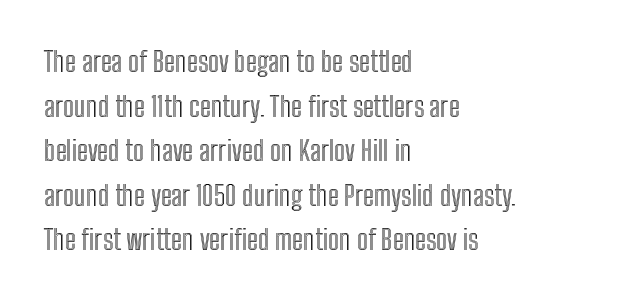
One glance says typical: line gaps are just what's usual. Type without underlining. Ordinary non-slanted type is in use. The face used here is proportionally spaced, like ordinary book or web type. Line beginnings align vertically; line endings do not. The rendering keeps characters at their native spacing.
